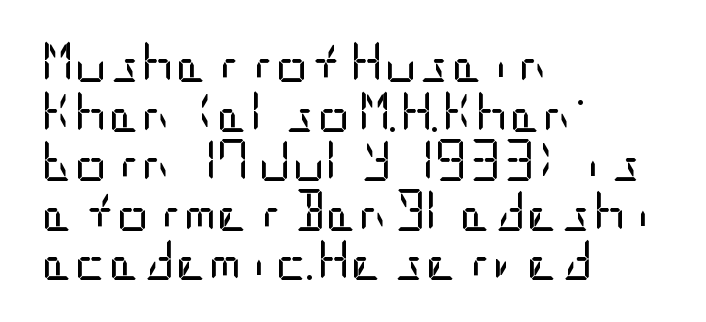
Q: Is the text bold? A: No.
Q: Is the text italic (slanted)? A: No, it is upright.
Q: Is the typeface a serif or a sans-serif typeface? A: Sans-serif.
Q: Is the text underlined? A: No.
Q: How is the paragraph aligned? A: Left-aligned.
Q: Is the spacing between letters normal or unusually wide? A: Normal.
Q: Width (condensed, normal, or wide)? A: Condensed.
Q: Stroke contrast? A: Low.
Q: x-height? A: Large.
